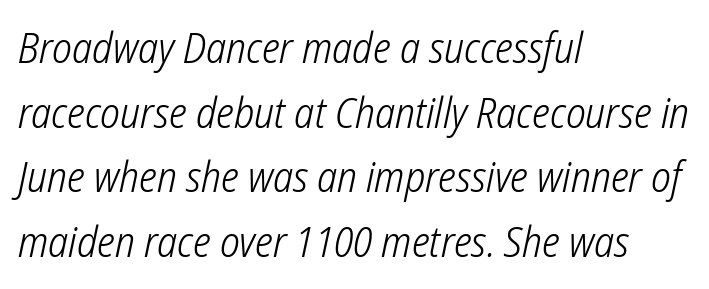
The image shows 42 px light, condensed sans-serif type; set left-aligned, normal line spacing (1.54x), normal letter spacing, not underlined; low stroke contrast and a medium x-height.
